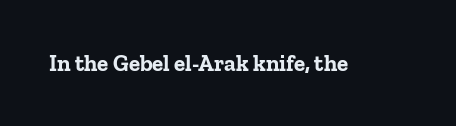
{"italic": "no", "bold": "yes", "underline": "no", "letter_spacing": "normal", "letter_spacing_em": 0.0, "glyph_px": 23}
